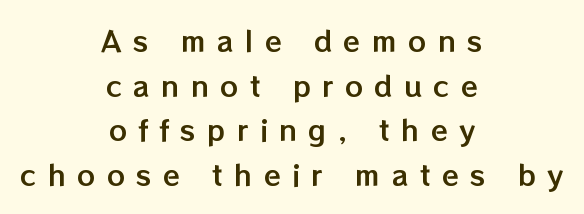
Compared with a flush-left layout, this one balances lines on the center instead. The letterforms stand isolated, each surrounded by extra space. Only glyphs here, with clear space below each row. Is this a fixed-width face? No — the glyphs have proportional, varying widths. A normal amount of white space separates one row of letters from the next. A typesetter would mark this as roman, not italic.
